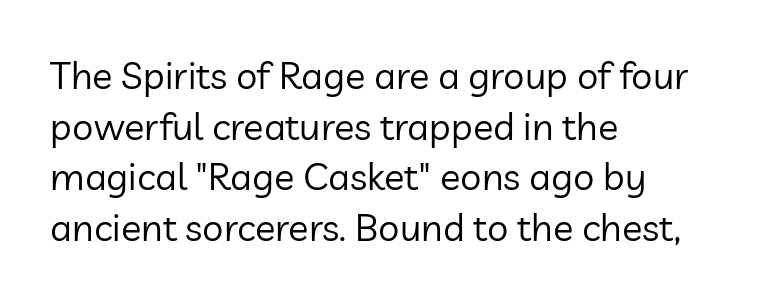
Q: Is the text bold? A: No.
Q: Is the text italic (slanted)? A: No, it is upright.
Q: Is the typeface a serif or a sans-serif typeface? A: Sans-serif.
Q: Is the text underlined? A: No.
Q: How is the paragraph aligned? A: Left-aligned.
Q: Is the spacing between letters normal or unusually wide? A: Normal.
Q: Is the spacing between lines tight, normal or loose? A: Normal.
Q: Width (condensed, normal, or wide)? A: Normal.
Q: Stroke contrast? A: Low.
Q: x-height? A: Medium.
Q: Monospaced? A: No.
